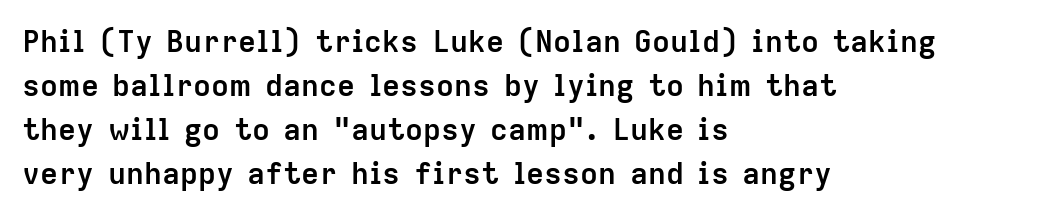
Q: Is the text bold? A: Yes.
Q: Is the text italic (slanted)? A: No, it is upright.
Q: Is the typeface a serif or a sans-serif typeface? A: Sans-serif.
Q: Is the text underlined? A: No.
Q: How is the paragraph aligned? A: Left-aligned.
Q: Is the spacing between letters normal or unusually wide? A: Normal.
Q: Is the spacing between lines tight, normal or loose? A: Normal.
Q: Width (condensed, normal, or wide)? A: Normal.
Q: Stroke contrast? A: Low.
Q: x-height? A: Medium.
Q: Monospaced? A: No.
